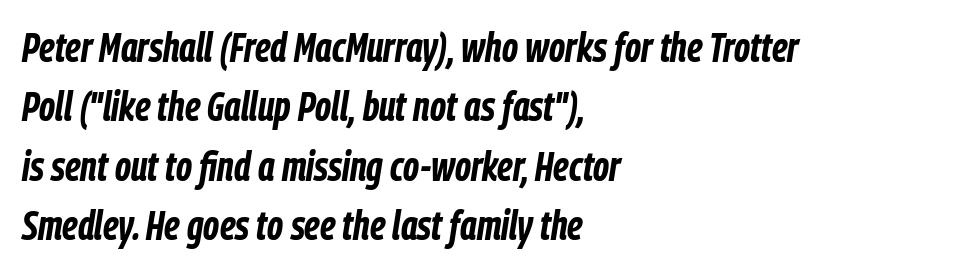
{"italic": "yes", "lean": "right", "slant_degrees": 9, "bold": "yes", "weight": "bold", "width": "condensed", "stroke_contrast": "low", "x_height": "medium", "monospaced": "no", "underline": "no", "align": "left", "line_spacing": "normal", "line_spacing_ratio": 1.45, "letter_spacing": "normal", "letter_spacing_em": 0.0, "glyph_px": 41}
